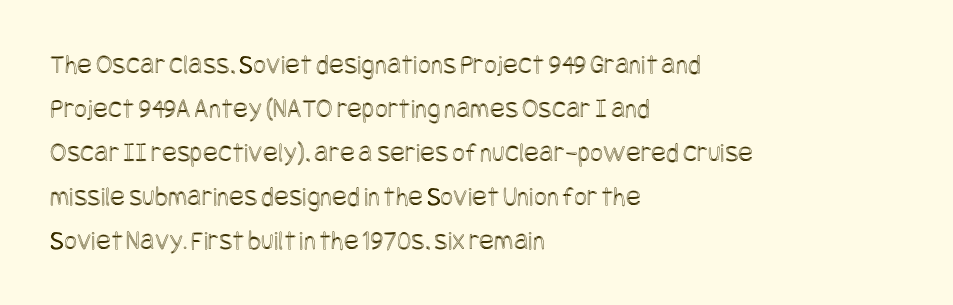
Q: Is the text italic (slanted)? A: No, it is upright.
Q: Is the text underlined? A: No.
Q: How is the paragraph aligned? A: Left-aligned.
Q: Is the spacing between letters normal or unusually wide? A: Normal.
Q: Is the spacing between lines tight, normal or loose? A: Normal.
Q: Width (condensed, normal, or wide)? A: Condensed.
Q: x-height? A: Large.
